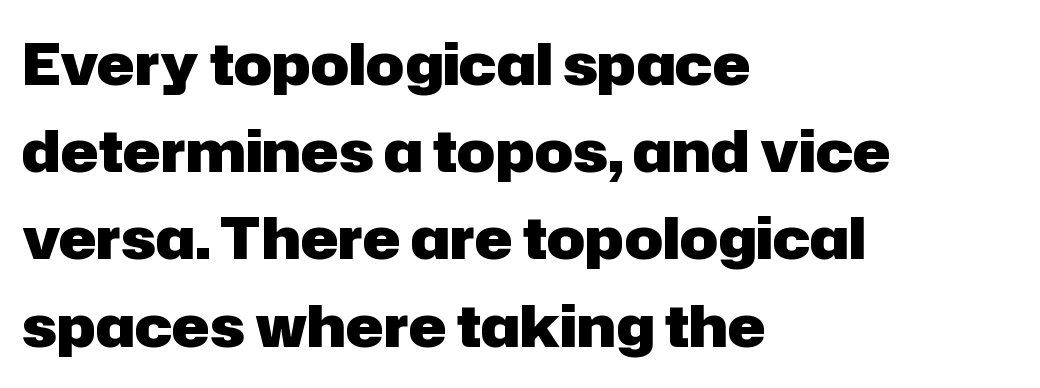
{"serif": "no", "italic": "no", "bold": "yes", "weight": "heavy", "width": "normal", "stroke_contrast": "low", "x_height": "medium", "monospaced": "no", "underline": "no", "align": "left", "line_spacing": "normal", "line_spacing_ratio": 1.53, "letter_spacing": "normal", "letter_spacing_em": 0.0, "glyph_px": 57}
